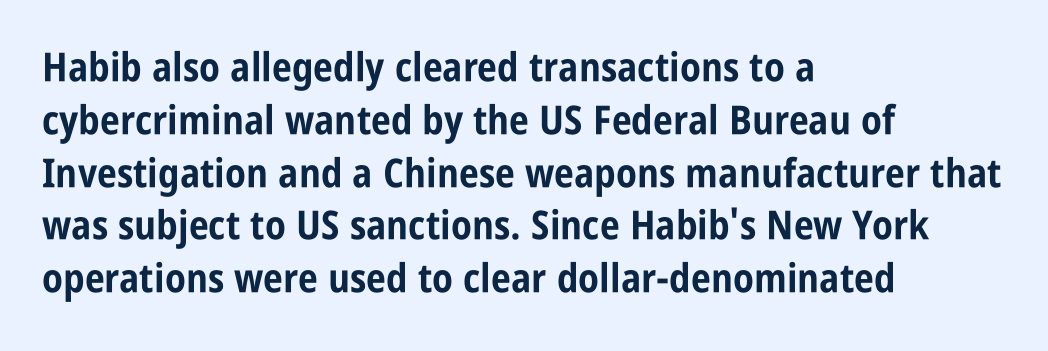
{"serif": "no", "italic": "no", "bold": "yes", "weight": "bold", "width": "condensed", "stroke_contrast": "low", "x_height": "large", "monospaced": "no", "underline": "no", "align": "left", "line_spacing": "normal", "line_spacing_ratio": 1.32, "letter_spacing": "normal", "letter_spacing_em": 0.0, "glyph_px": 40}
